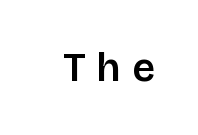
Q: Is the text italic (slanted)? A: No, it is upright.
Q: Is the typeface a serif or a sans-serif typeface? A: Sans-serif.
Q: Is the text underlined? A: No.
Q: Is the spacing between letters normal or unusually wide? A: Unusually wide.
Q: Width (condensed, normal, or wide)? A: Normal.
Q: Stroke contrast? A: Low.
Q: x-height? A: Large.
Q: Monospaced? A: No.
